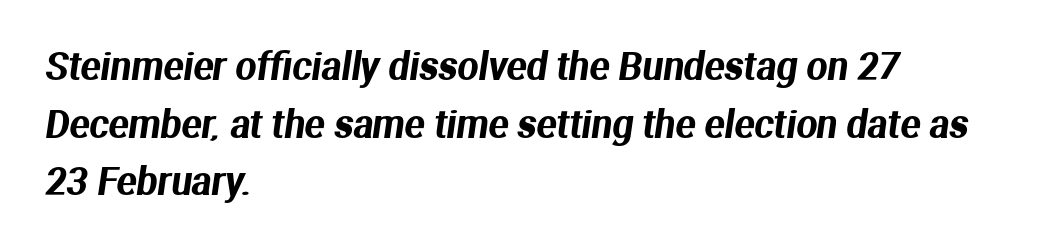
Q: Is the typeface a serif or a sans-serif typeface? A: Sans-serif.
Q: Is the text underlined? A: No.
Q: How is the paragraph aligned? A: Left-aligned.
Q: Is the spacing between letters normal or unusually wide? A: Normal.
Q: Is the spacing between lines tight, normal or loose? A: Normal.
Q: Width (condensed, normal, or wide)? A: Normal.
Q: Stroke contrast? A: Medium.
Q: x-height? A: Medium.
Q: Monospaced? A: No.
